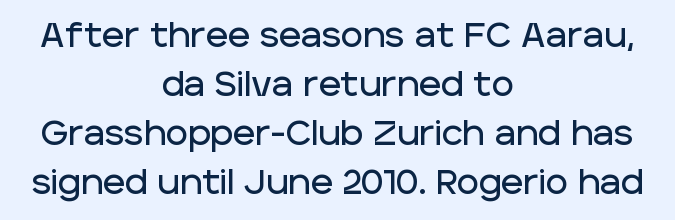
The font family rendered here belongs to the sans-serif group. The letterforms sit shoulder to shoulder at normal distance. Students, observe: this is what conventionally led text looks like. Style check: upright. Where is the straight margin? There isn't one; the lines are centered.
